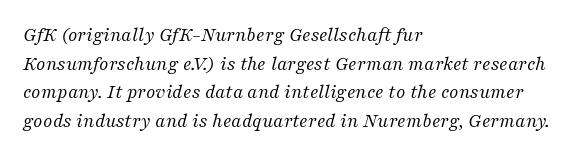
{"italic": "yes", "lean": "right", "slant_degrees": 16, "bold": "no", "underline": "no", "align": "left", "line_spacing": "normal", "line_spacing_ratio": 1.43, "letter_spacing": "normal", "letter_spacing_em": 0.0, "glyph_px": 20}
